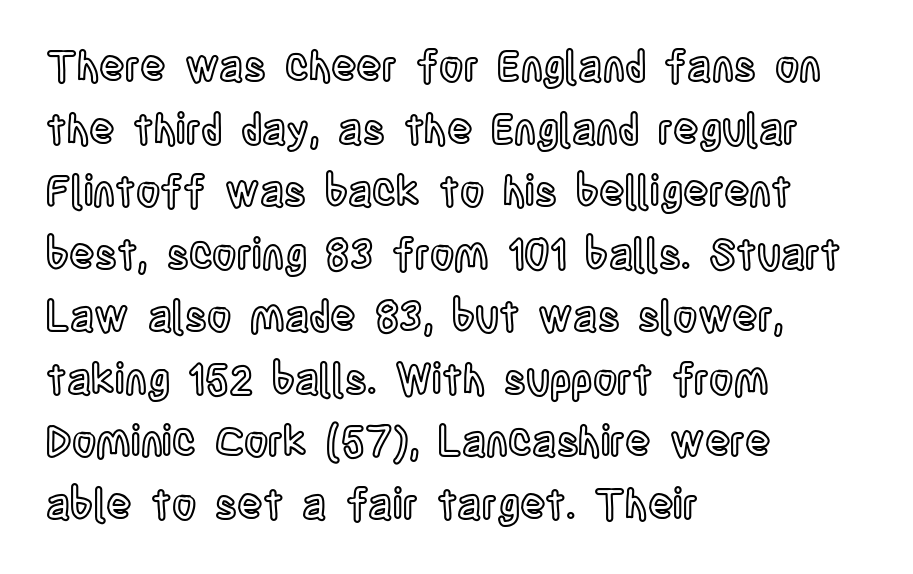
{"italic": "no", "width": "condensed", "x_height": "large", "monospaced": "no", "underline": "no", "align": "left", "line_spacing": "normal", "line_spacing_ratio": 1.49, "letter_spacing": "normal", "letter_spacing_em": 0.0, "glyph_px": 42}
